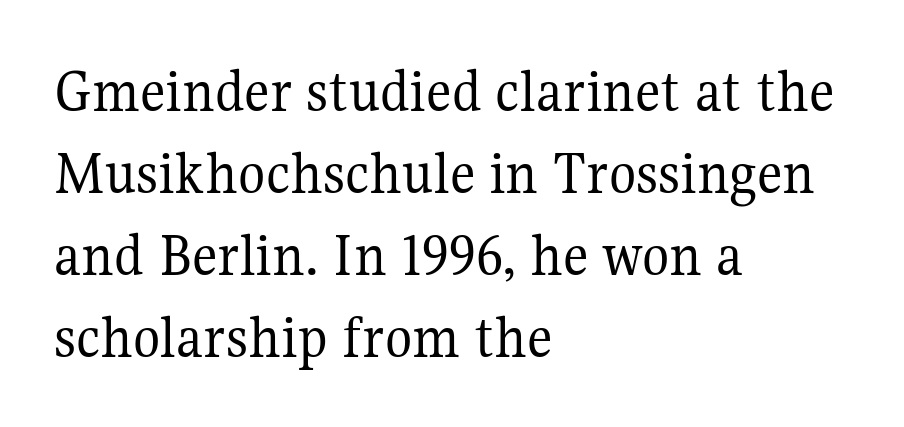
Q: Is the text bold? A: No.
Q: Is the text italic (slanted)? A: No, it is upright.
Q: Is the typeface a serif or a sans-serif typeface? A: Serif.
Q: Is the text underlined? A: No.
Q: How is the paragraph aligned? A: Left-aligned.
Q: Is the spacing between letters normal or unusually wide? A: Normal.
Q: Is the spacing between lines tight, normal or loose? A: Normal.
Q: Width (condensed, normal, or wide)? A: Normal.
Q: Stroke contrast? A: Medium.
Q: x-height? A: Medium.
Q: Monospaced? A: No.
